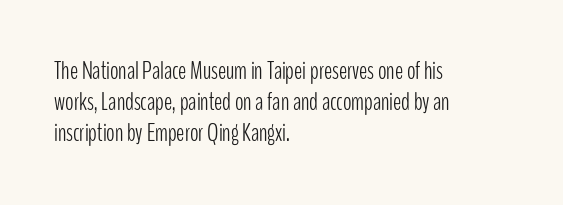
{"italic": "no", "bold": "no", "underline": "no", "align": "left", "line_spacing": "normal", "line_spacing_ratio": 1.25, "letter_spacing": "normal", "letter_spacing_em": 0.0, "glyph_px": 25}
